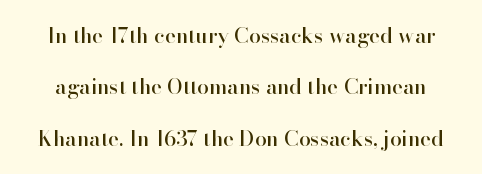
{"italic": "no", "underline": "no", "line_spacing": "loose", "line_spacing_ratio": 2.45, "letter_spacing": "normal", "letter_spacing_em": 0.0, "glyph_px": 21}
